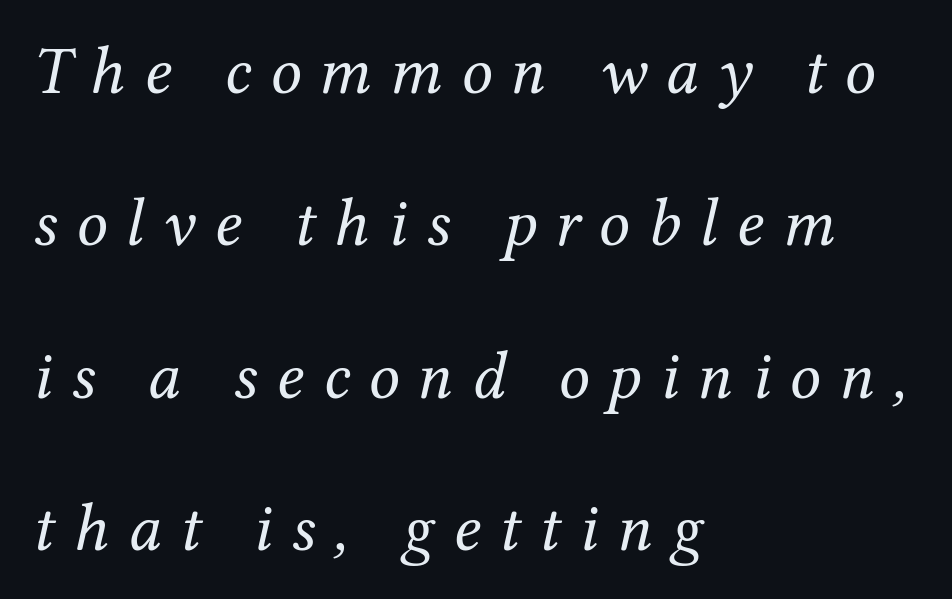
On a weight scale, this lands at 450 or below. Does the leading feel generous? Absolutely, it's lavish. The rendering uses natural spacing where letterforms have individual widths. The typeface chosen for these lines features serifs.
